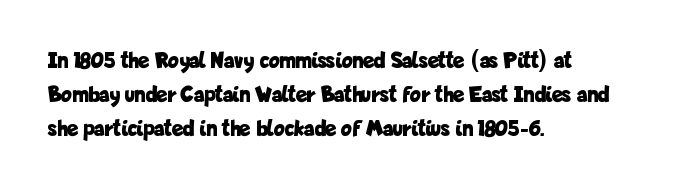
{"italic": "no", "bold": "yes", "underline": "no", "align": "left", "line_spacing": "normal", "line_spacing_ratio": 1.47, "letter_spacing": "normal", "letter_spacing_em": 0.0, "glyph_px": 23}
